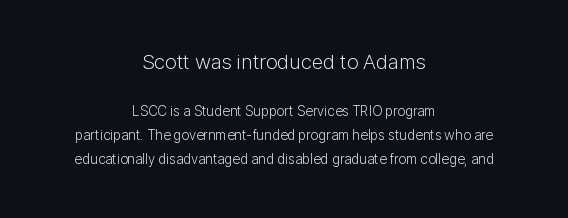
{"italic": "no", "bold": "no", "underline": "no", "align": "center", "line_spacing_ratio": 1.72, "letter_spacing": "normal", "letter_spacing_em": 0.0, "larger_block": "first", "size_ratio": 1.5, "glyph_px": 21}
